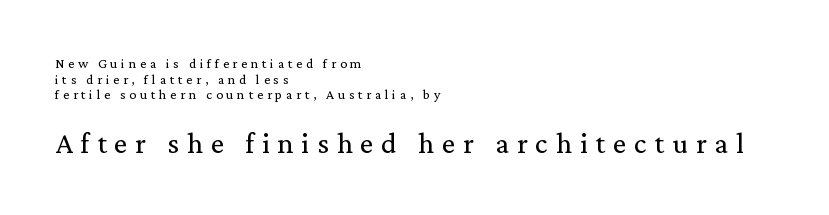
{"serif": "yes", "italic": "no", "bold": "no", "weight": "regular", "width": "normal", "stroke_contrast": "medium", "x_height": "medium", "monospaced": "no", "underline": "no", "align": "left", "line_spacing": "tight", "line_spacing_ratio": 1.11, "letter_spacing": "wide", "letter_spacing_em": 0.26, "larger_block": "second", "size_ratio": 2.14, "glyph_px": 30}
